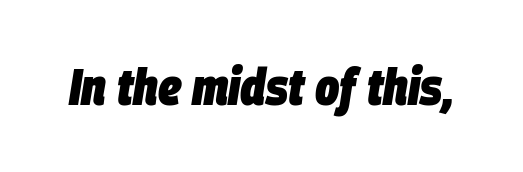
Q: Is the text bold? A: Yes.
Q: Is the text italic (slanted)? A: Yes, it leans right by about 9 degrees.
Q: Is the text underlined? A: No.
Q: Is the spacing between letters normal or unusually wide? A: Normal.
Q: Width (condensed, normal, or wide)? A: Condensed.
Q: Stroke contrast? A: Low.
Q: x-height? A: Large.
Q: Monospaced? A: No.
